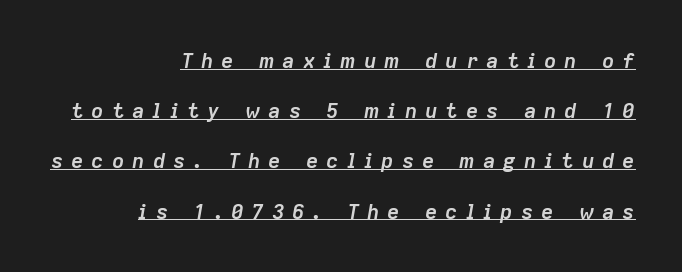
A baseline rule has been typeset under these characters. This is heavy type, rendered in bold. You could only call the tracking loose — the letters float apart. Leading is clearly above the norm, producing a sparse column. The glyphs look as if they've been sheared to an angle.
